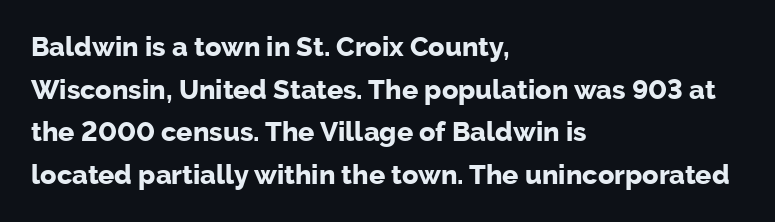
Q: Is the text bold? A: Yes.
Q: Is the text italic (slanted)? A: No, it is upright.
Q: Is the text underlined? A: No.
Q: How is the paragraph aligned? A: Left-aligned.
Q: Is the spacing between letters normal or unusually wide? A: Normal.
Q: Is the spacing between lines tight, normal or loose? A: Normal.
